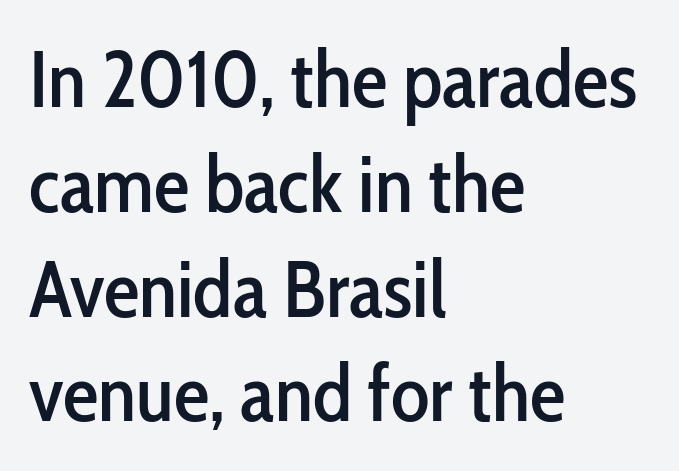
{"serif": "no", "italic": "no", "width": "condensed", "stroke_contrast": "low", "x_height": "medium", "monospaced": "no", "underline": "no", "align": "left", "line_spacing": "normal", "line_spacing_ratio": 1.31, "letter_spacing": "normal", "letter_spacing_em": 0.0, "glyph_px": 80}
